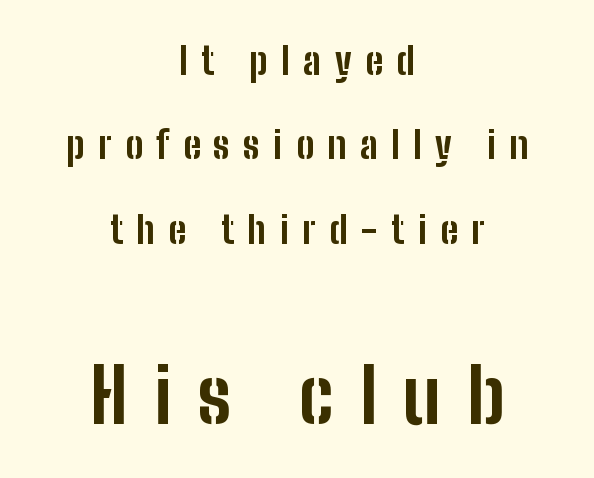
Q: Is the text bold? A: Yes.
Q: Is the text italic (slanted)? A: No, it is upright.
Q: Is the typeface a serif or a sans-serif typeface? A: Sans-serif.
Q: Is the text underlined? A: No.
Q: How is the paragraph aligned? A: Centered.
Q: Is the spacing between letters normal or unusually wide? A: Unusually wide.
Q: Is the spacing between lines tight, normal or loose? A: Loose.
Q: Which block of text is set in a larger size, the first (top) or the second (bottom)? A: The second (bottom) one.
Q: Width (condensed, normal, or wide)? A: Condensed.
Q: Stroke contrast? A: Low.
Q: x-height? A: Medium.
Q: Monospaced? A: No.
